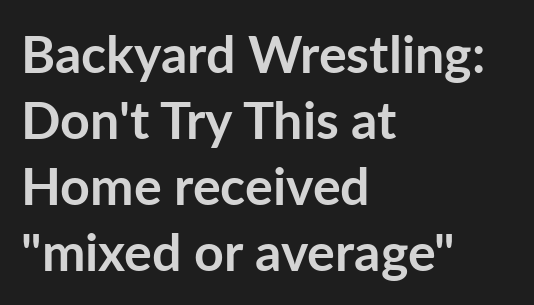
Q: Is the text bold? A: Yes.
Q: Is the text italic (slanted)? A: No, it is upright.
Q: Is the typeface a serif or a sans-serif typeface? A: Sans-serif.
Q: Is the text underlined? A: No.
Q: How is the paragraph aligned? A: Left-aligned.
Q: Is the spacing between letters normal or unusually wide? A: Normal.
Q: Is the spacing between lines tight, normal or loose? A: Normal.
Q: Width (condensed, normal, or wide)? A: Normal.
Q: Stroke contrast? A: Low.
Q: x-height? A: Medium.
Q: Monospaced? A: No.
